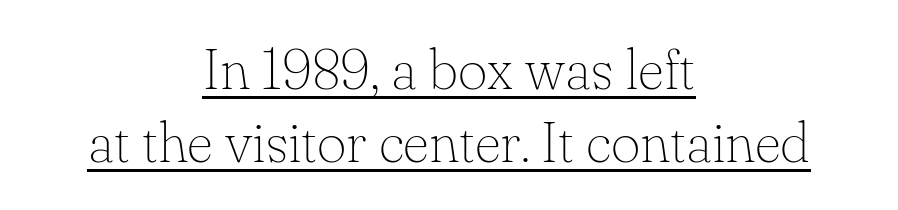
{"serif": "yes", "italic": "no", "bold": "no", "weight": "thin", "width": "normal", "stroke_contrast": "low", "x_height": "small", "monospaced": "no", "underline": "yes", "align": "center", "line_spacing": "normal", "line_spacing_ratio": 1.28, "letter_spacing": "normal", "letter_spacing_em": 0.0, "glyph_px": 57}
